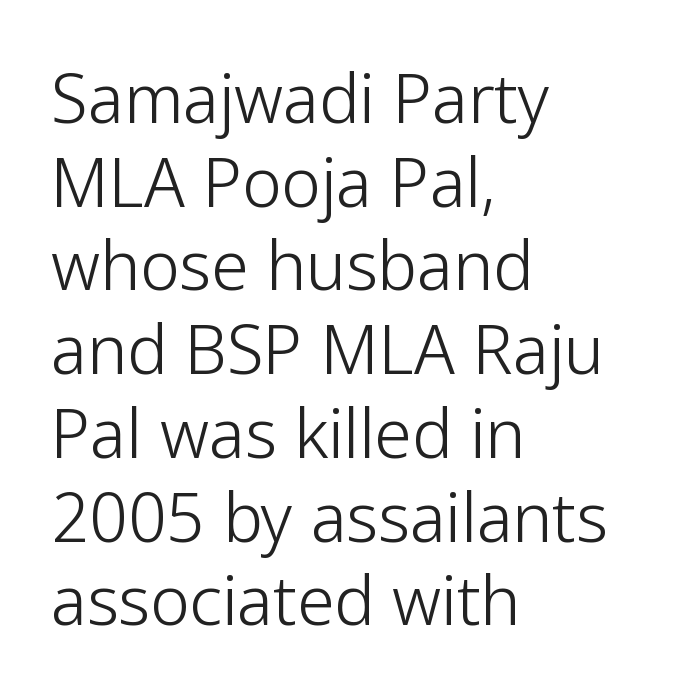
{"serif": "no", "italic": "no", "bold": "no", "weight": "light", "width": "normal", "stroke_contrast": "low", "x_height": "medium", "monospaced": "no", "underline": "no", "align": "left", "line_spacing": "normal", "line_spacing_ratio": 1.25, "letter_spacing": "normal", "letter_spacing_em": 0.0, "glyph_px": 67}
